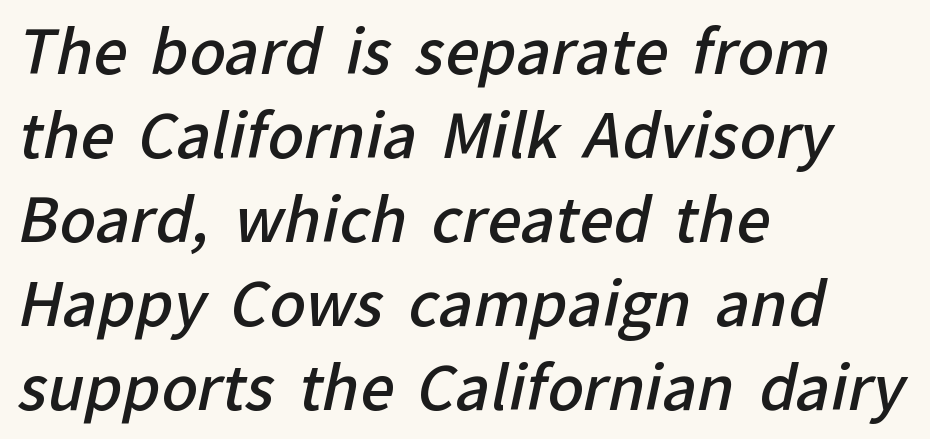
The image shows 60 px semibold sans-serif type; set left-aligned, normal line spacing (1.4x), normal letter spacing, not underlined; low stroke contrast and a medium x-height.
